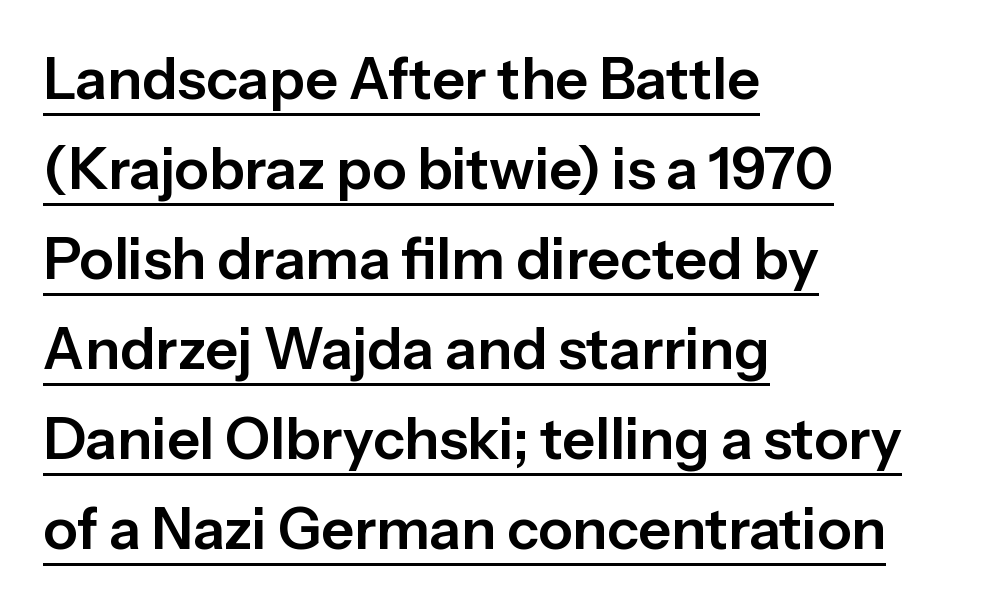
{"serif": "no", "italic": "no", "width": "normal", "stroke_contrast": "low", "x_height": "medium", "monospaced": "no", "underline": "yes", "align": "left", "line_spacing": "normal", "line_spacing_ratio": 1.58, "letter_spacing": "normal", "letter_spacing_em": 0.0, "glyph_px": 57}
